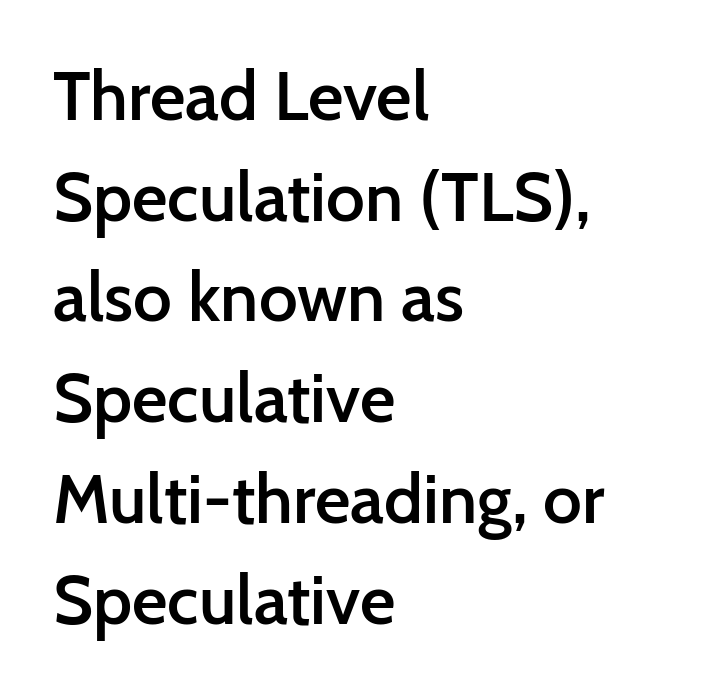
The image shows 69 px semibold sans-serif type, upright; set left-aligned, normal line spacing (1.46x), normal letter spacing, not underlined; low stroke contrast and a medium x-height.
